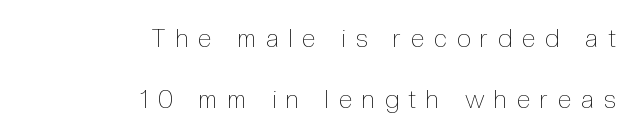
Q: Is the text bold? A: No.
Q: Is the text italic (slanted)? A: No, it is upright.
Q: Is the text underlined? A: No.
Q: How is the paragraph aligned? A: Right-aligned.
Q: Is the spacing between letters normal or unusually wide? A: Unusually wide.
Q: Is the spacing between lines tight, normal or loose? A: Loose.
